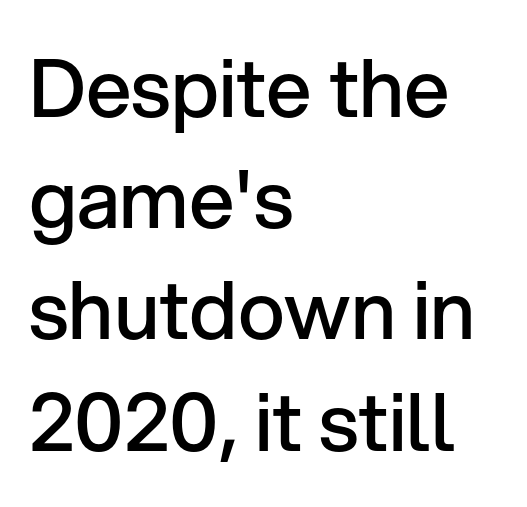
Q: Is the text bold? A: Semi-bold.
Q: Is the text italic (slanted)? A: No, it is upright.
Q: Is the typeface a serif or a sans-serif typeface? A: Sans-serif.
Q: Is the text underlined? A: No.
Q: How is the paragraph aligned? A: Left-aligned.
Q: Is the spacing between letters normal or unusually wide? A: Normal.
Q: Is the spacing between lines tight, normal or loose? A: Normal.
Q: Width (condensed, normal, or wide)? A: Normal.
Q: Stroke contrast? A: Low.
Q: x-height? A: Medium.
Q: Monospaced? A: No.
